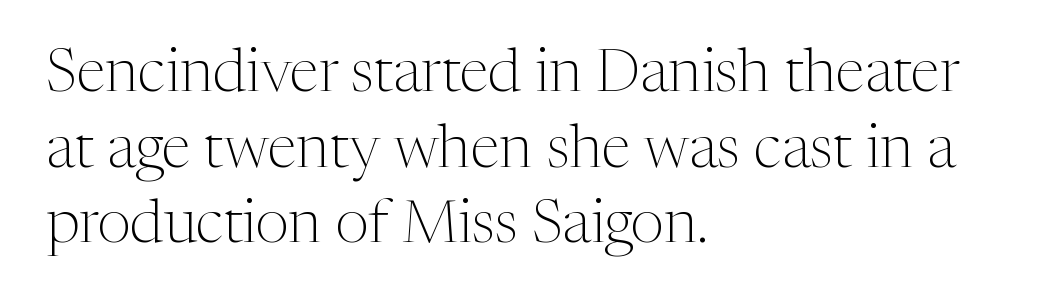
Q: Is the text bold? A: No.
Q: Is the text italic (slanted)? A: No, it is upright.
Q: Is the typeface a serif or a sans-serif typeface? A: Serif.
Q: Is the text underlined? A: No.
Q: How is the paragraph aligned? A: Left-aligned.
Q: Is the spacing between letters normal or unusually wide? A: Normal.
Q: Is the spacing between lines tight, normal or loose? A: Normal.
Q: Width (condensed, normal, or wide)? A: Normal.
Q: Stroke contrast? A: Medium.
Q: x-height? A: Medium.
Q: Monospaced? A: No.
